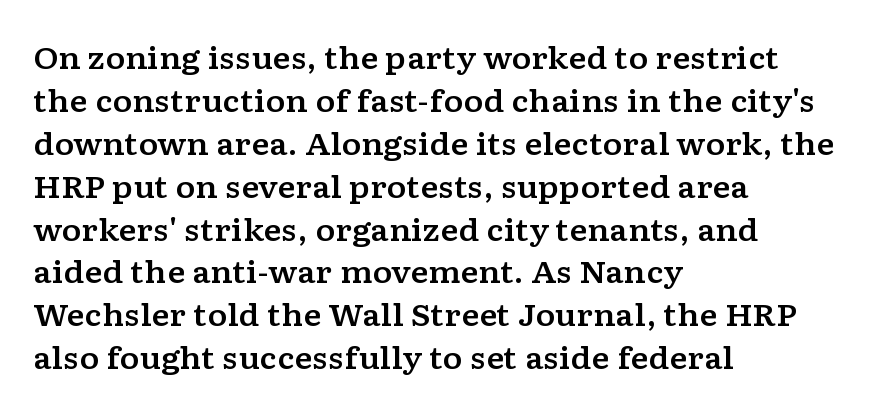
{"serif": "yes", "italic": "no", "width": "wide", "stroke_contrast": "low", "x_height": "medium", "monospaced": "no", "underline": "no", "align": "left", "line_spacing": "normal", "line_spacing_ratio": 1.43, "letter_spacing": "normal", "letter_spacing_em": 0.0, "glyph_px": 30}
